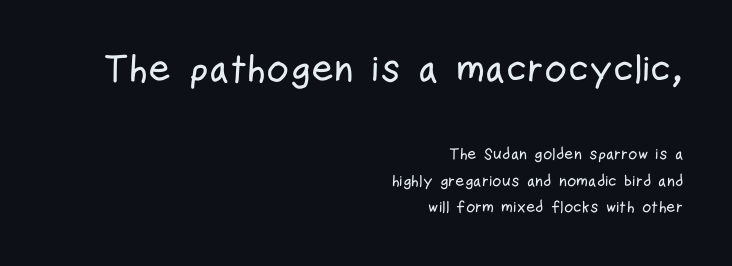
Q: Is the text italic (slanted)? A: No, it is upright.
Q: Is the typeface a serif or a sans-serif typeface? A: Sans-serif.
Q: Is the text underlined? A: No.
Q: How is the paragraph aligned? A: Right-aligned.
Q: Is the spacing between letters normal or unusually wide? A: Normal.
Q: Is the spacing between lines tight, normal or loose? A: Normal.
Q: Which block of text is set in a larger size, the first (top) or the second (bottom)? A: The first (top) one.
Q: Width (condensed, normal, or wide)? A: Condensed.
Q: Stroke contrast? A: Low.
Q: x-height? A: Medium.
Q: Monospaced? A: No.
